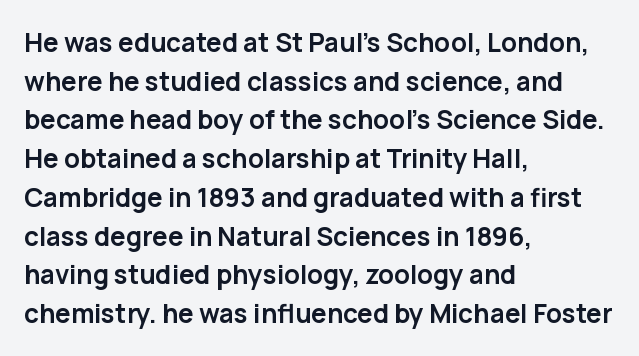
{"italic": "no", "bold": "yes", "underline": "no", "align": "left", "line_spacing": "normal", "line_spacing_ratio": 1.49, "letter_spacing": "normal", "letter_spacing_em": 0.0, "glyph_px": 26}
